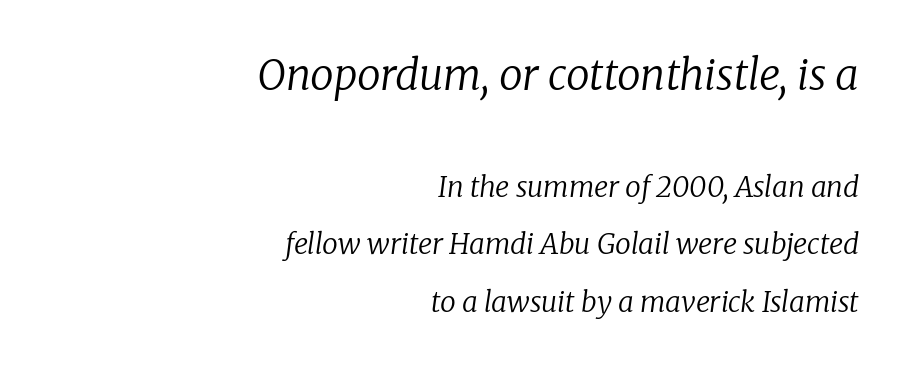
The image shows 42 px regular-weight serif type, italic (leaning right); set right-aligned, loose line spacing (2.07x), normal letter spacing, not underlined; the first (top) block is 1.5x larger; low stroke contrast and a medium x-height.
